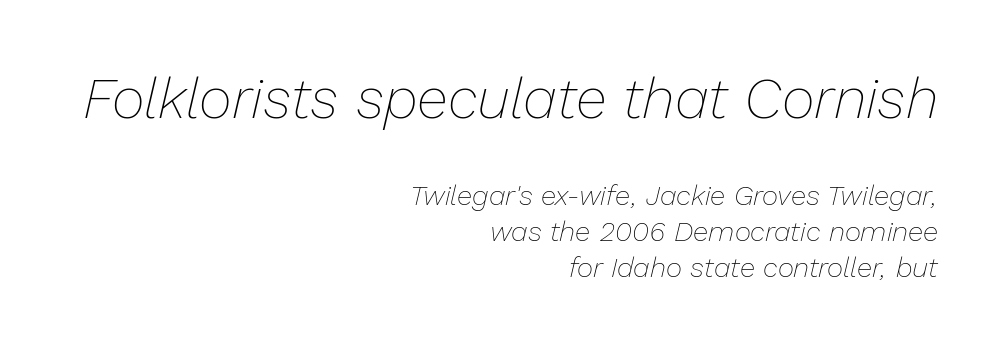
Q: Is the text bold? A: No.
Q: Is the text italic (slanted)? A: Yes, it leans right by about 13 degrees.
Q: Is the text underlined? A: No.
Q: How is the paragraph aligned? A: Right-aligned.
Q: Is the spacing between letters normal or unusually wide? A: Normal.
Q: Is the spacing between lines tight, normal or loose? A: Normal.
Q: Which block of text is set in a larger size, the first (top) or the second (bottom)? A: The first (top) one.
Q: Width (condensed, normal, or wide)? A: Normal.
Q: Stroke contrast? A: Low.
Q: x-height? A: Medium.
Q: Monospaced? A: No.
